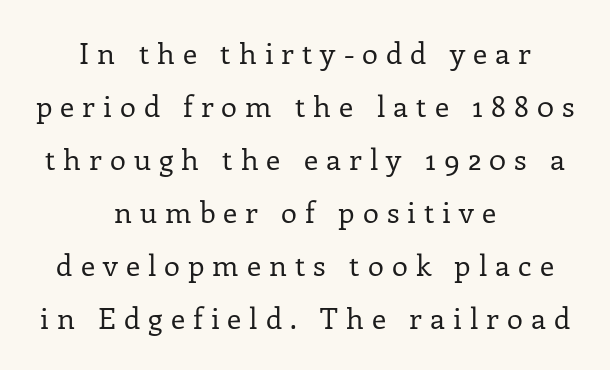
Q: Is the text bold? A: No.
Q: Is the text italic (slanted)? A: No, it is upright.
Q: Is the typeface a serif or a sans-serif typeface? A: Serif.
Q: Is the text underlined? A: No.
Q: How is the paragraph aligned? A: Centered.
Q: Is the spacing between letters normal or unusually wide? A: Unusually wide.
Q: Width (condensed, normal, or wide)? A: Normal.
Q: Stroke contrast? A: Low.
Q: x-height? A: Medium.
Q: Monospaced? A: No.
